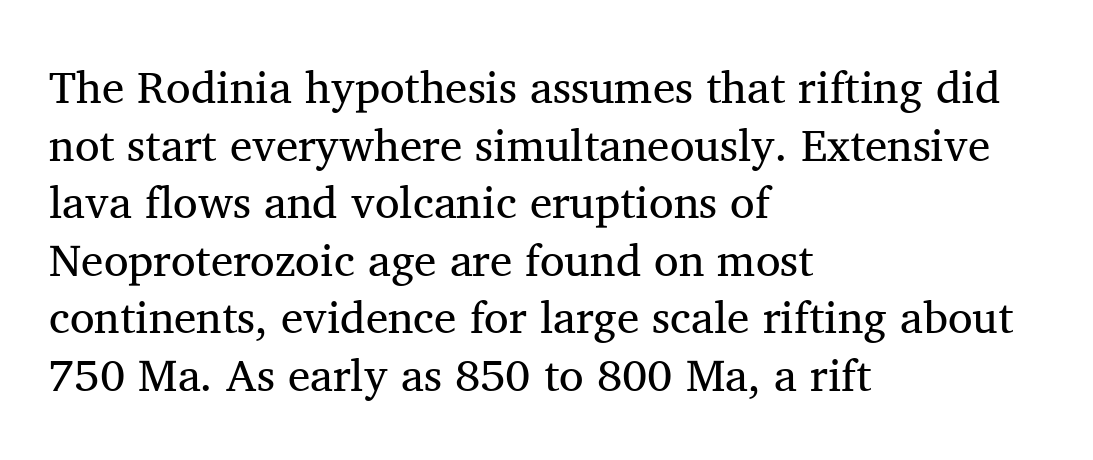
The image shows 45 px regular-weight serif type, upright; set left-aligned, normal line spacing (1.28x), normal letter spacing, not underlined; medium stroke contrast and a medium x-height.
